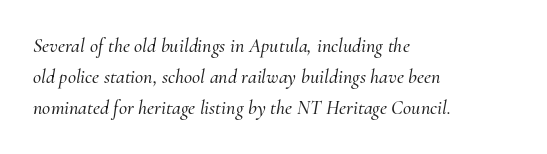
{"italic": "yes", "lean": "right", "slant_degrees": 10, "underline": "no", "align": "left", "line_spacing": "normal", "line_spacing_ratio": 1.56, "letter_spacing": "normal", "letter_spacing_em": 0.0, "glyph_px": 20}
